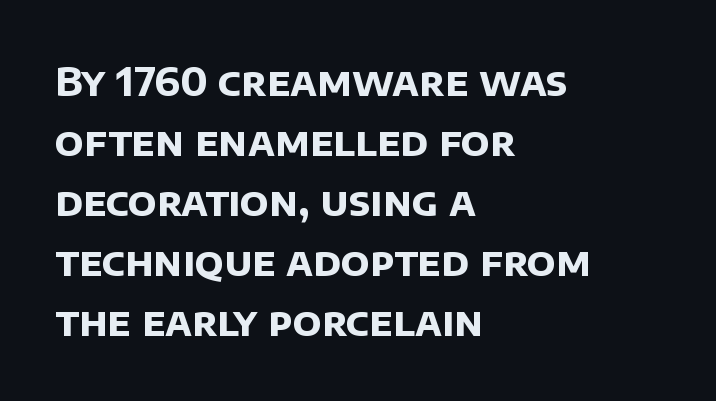
Proportional: the letters do not fall into vertical columns. The characters look thick and weighty, a clear bold. The block of text has a typical density, with ordinary space between rows. Nope, no serifs anywhere on these letters. Any mark beneath the type? The region is blank. The type is set solid horizontally, with unmodified tracking.
